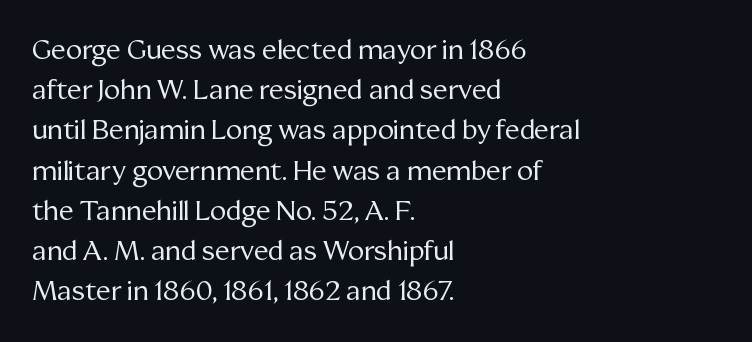
The image shows 27 px text type, upright; set left-aligned, normal line spacing (1.49x), normal letter spacing, not underlined.
